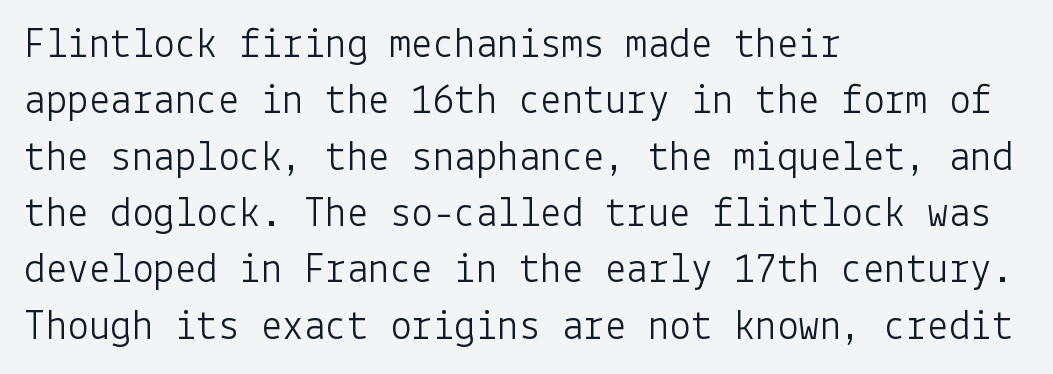
The image shows 43 px light sans-serif type, upright; set left-aligned, normal line spacing (1.31x), normal letter spacing, not underlined; low stroke contrast and a medium x-height.
